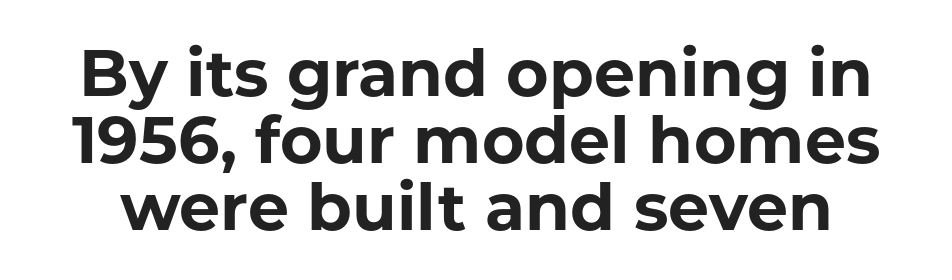
The specimen omits any rule beneath the text block's lines. Are there feet on the stems? There aren't — it's a sans. This sample uses an upright cut, with every glyph sitting square on the baseline. Short note: letters normally spaced. What's the leading like? Squeezed, with rows nearly overlapping.
